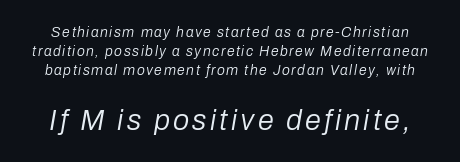
The face looks like a standard text weight, possibly lighter. This sample uses an oblique cut, with every glyph tilted off the vertical. The specimen omits any rule beneath the text block's lines. Here the designer chose a conventional face with non-uniform glyph widths.
